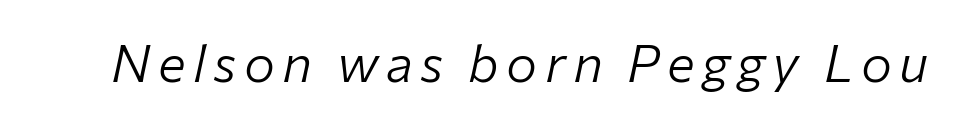
Q: Is the text bold? A: No.
Q: Is the text italic (slanted)? A: Yes, it leans right by about 12 degrees.
Q: Is the text underlined? A: No.
Q: Width (condensed, normal, or wide)? A: Normal.
Q: Stroke contrast? A: Low.
Q: x-height? A: Medium.
Q: Monospaced? A: No.
